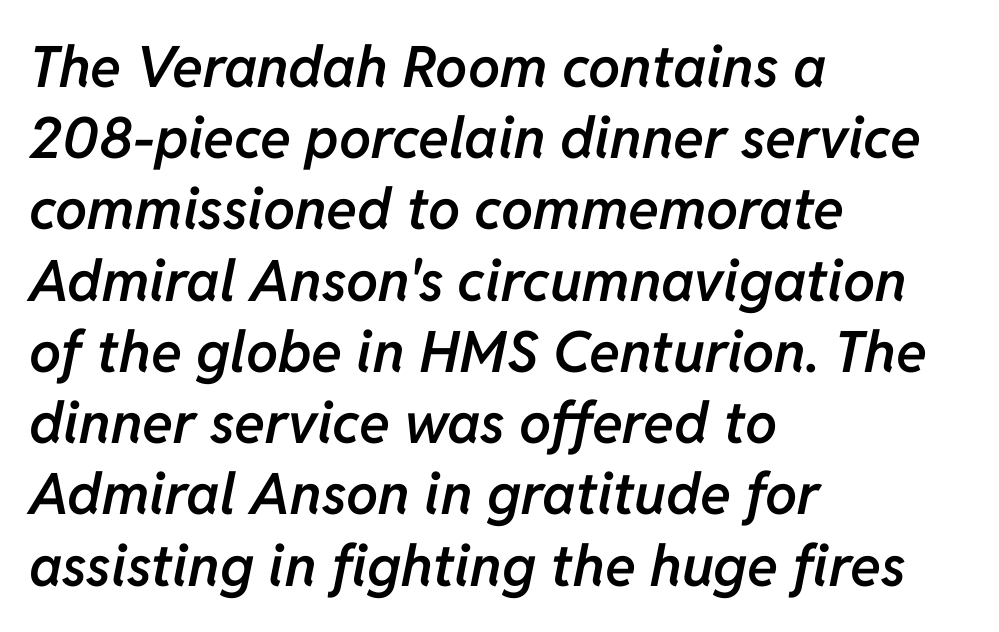
Students, observe: this is what conventionally led text looks like. Think of a printed novel: that variable character pitch is what you see here. The whole block is typeset with a tilt. Set as a demibold, roughly 600 on the weight scale. The gap between lines stays unmarked. Short and long lines alike share a common starting point at left.
